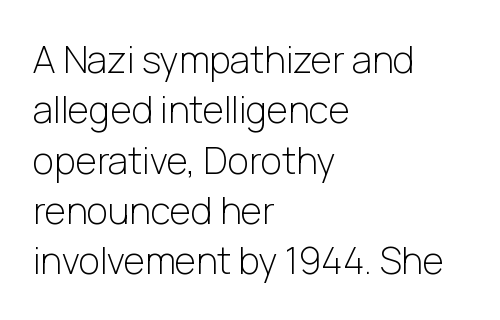
The passage shown stacks its lines at a standard gap. A typesetter would call this proportional, since set widths differ per character. Unmarked baselines from the first word to the last. Style check: upright. Nope, no serifs anywhere on these letters.
